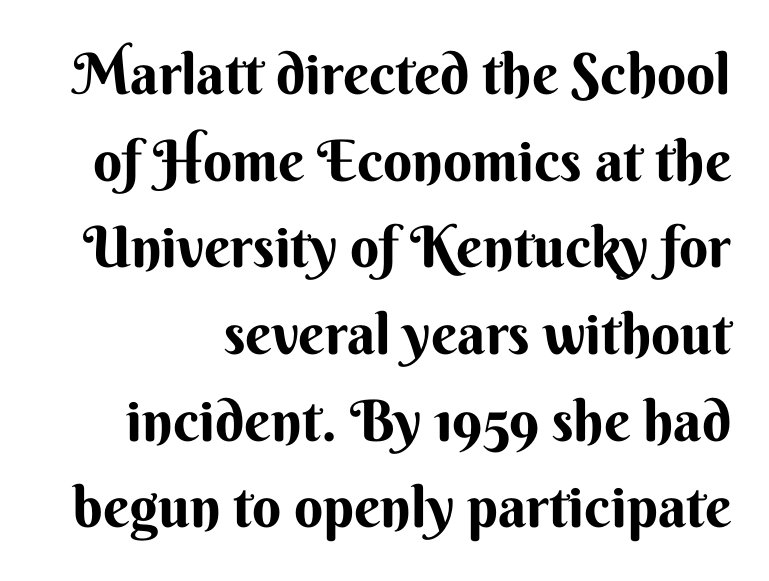
The image shows 57 px bold sans-serif type, upright; set normal line spacing (1.52x), normal letter spacing, not underlined; medium stroke contrast and a small x-height.
